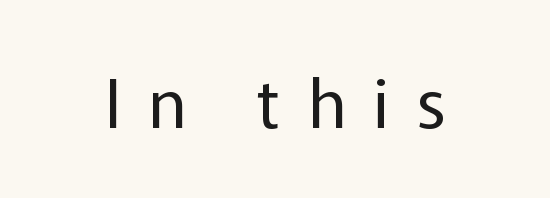
The image shows 67 px regular-weight sans-serif type, upright; set unusually wide letter spacing (+0.41 em), not underlined; low stroke contrast and a medium x-height.
